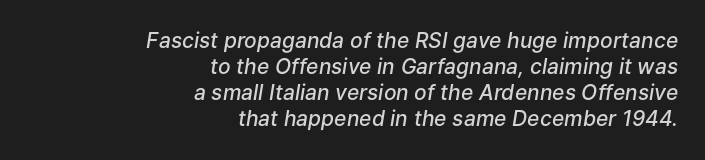
The image shows 21 px text type, italic (leaning right); set right-aligned, line spacing 1.24x, normal letter spacing, not underlined.
